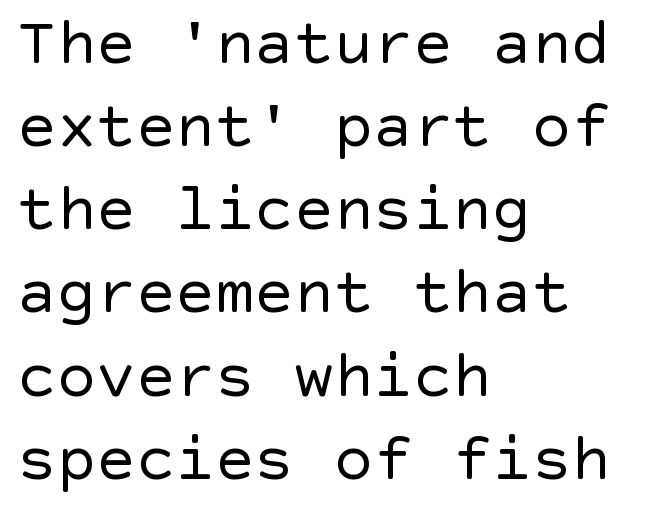
Q: Is the text bold? A: No.
Q: Is the text italic (slanted)? A: No, it is upright.
Q: Is the typeface a serif or a sans-serif typeface? A: Sans-serif.
Q: Is the text underlined? A: No.
Q: How is the paragraph aligned? A: Left-aligned.
Q: Is the spacing between letters normal or unusually wide? A: Normal.
Q: Is the spacing between lines tight, normal or loose? A: Normal.
Q: Width (condensed, normal, or wide)? A: Normal.
Q: x-height? A: Large.
